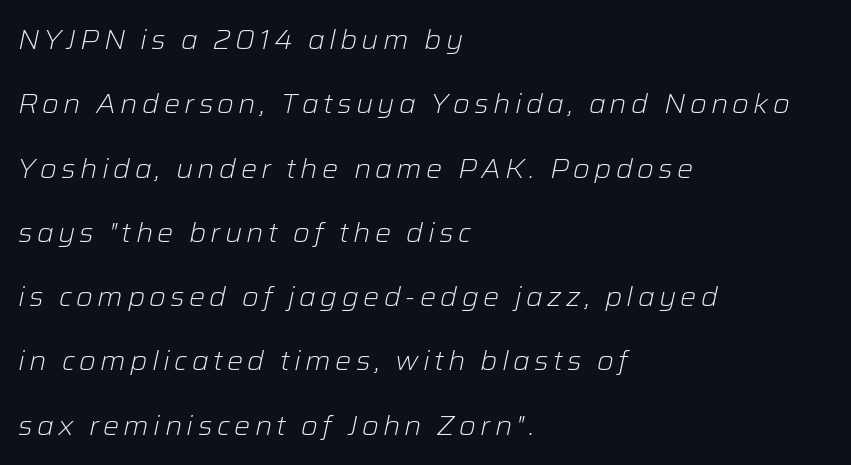
The passage shown is not bold in any degree. Does the leading feel generous? Absolutely, it's lavish. The string is rendered with underlining switched off. Horizontal alignment here is leftward, the default for most running prose. The lettering tilts uniformly, giving the passage an italic look.
